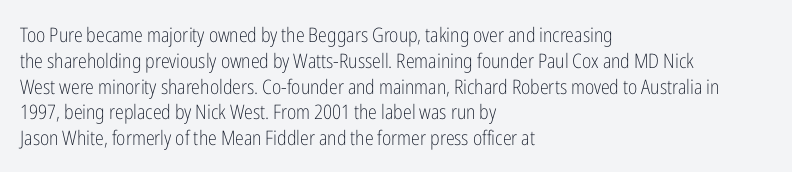
Q: Is the text bold? A: No.
Q: Is the text italic (slanted)? A: No, it is upright.
Q: Is the text underlined? A: No.
Q: How is the paragraph aligned? A: Left-aligned.
Q: Is the spacing between letters normal or unusually wide? A: Normal.
Q: Is the spacing between lines tight, normal or loose? A: Normal.
